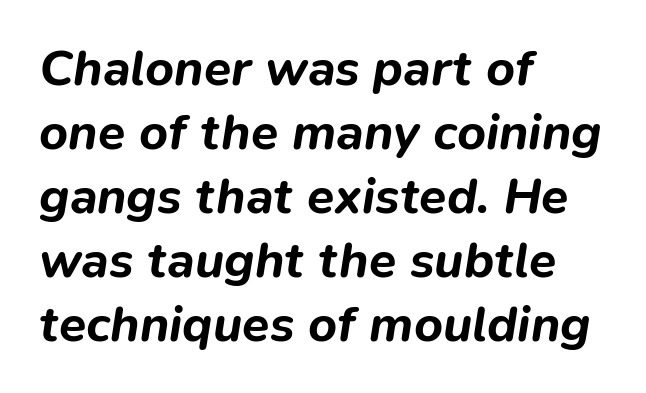
The image shows 50 px bold type, italic (leaning right); set left-aligned, normal line spacing (1.28x), normal letter spacing, not underlined; low stroke contrast and a medium x-height.
